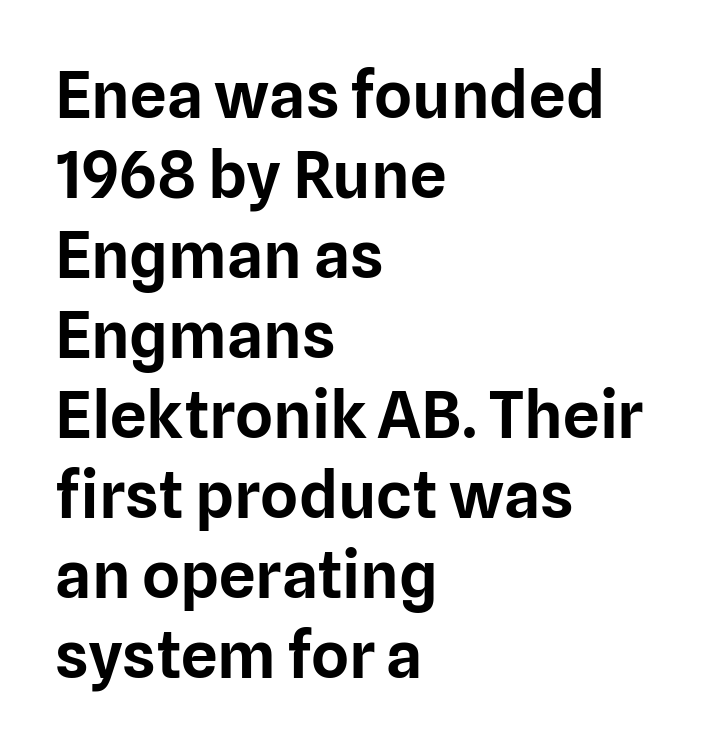
{"serif": "no", "italic": "no", "width": "normal", "stroke_contrast": "low", "x_height": "medium", "monospaced": "no", "underline": "no", "align": "left", "line_spacing_ratio": 1.23, "letter_spacing": "normal", "letter_spacing_em": 0.0, "glyph_px": 65}
